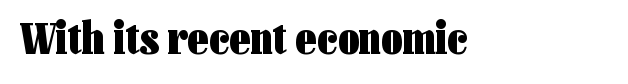
{"serif": "no", "italic": "no", "bold": "yes", "weight": "heavy", "width": "condensed", "stroke_contrast": "low", "x_height": "medium", "monospaced": "no", "underline": "no", "letter_spacing": "normal", "letter_spacing_em": 0.0, "glyph_px": 46}
